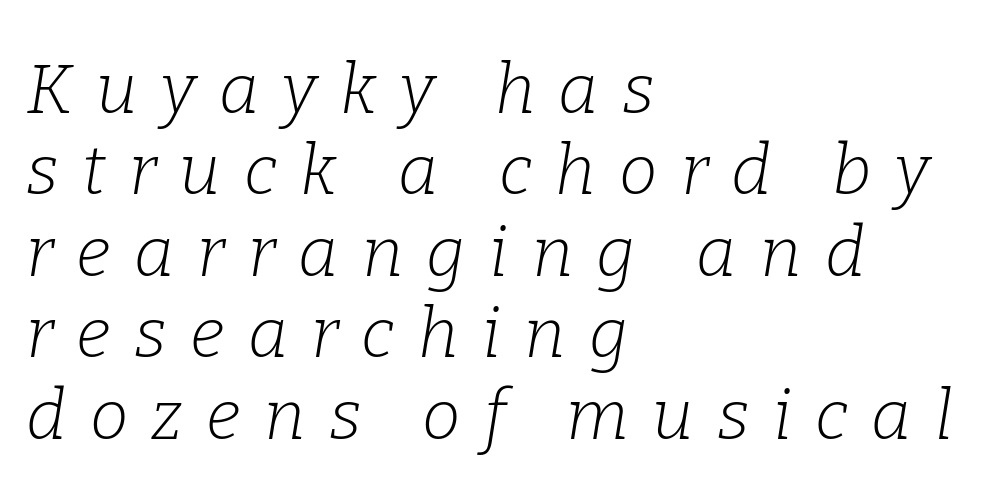
Font category for this specimen: serif. This rendering features lettering with no underline. The lines in this sample share a left origin and differ only in where they stop. The text carries the slant typical of an italic or oblique font. Spacing verdict: proportional, widths tailored to each character.
